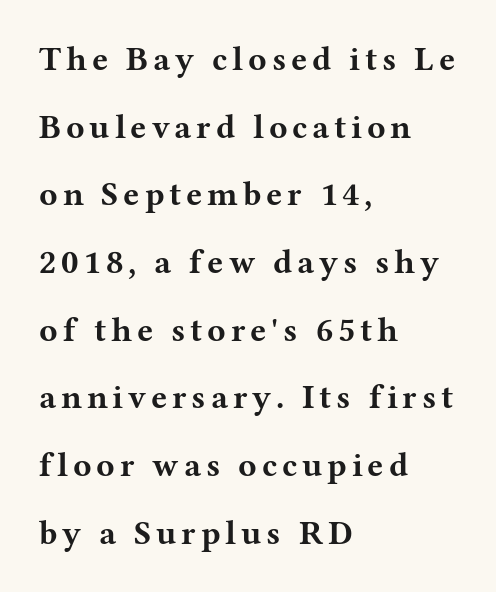
What weight is shown? A full bold with thick strokes. Clear beneath every line of the passage. Note the varied advance widths — an 'i' is clearly narrower than an 'm'. One-word summary of the alignment: left. This is serif lettering, the kind often seen in printed books.
